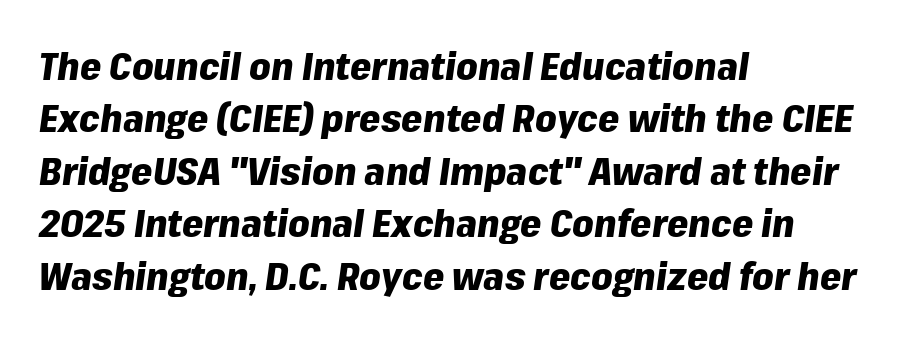
Spacing verdict: proportional, widths tailored to each character. The block of text has a typical density, with ordinary space between rows. The baseline area is clear. This sample uses plain, unmodified letter spacing. The strokes are fattened all the way to bold.
